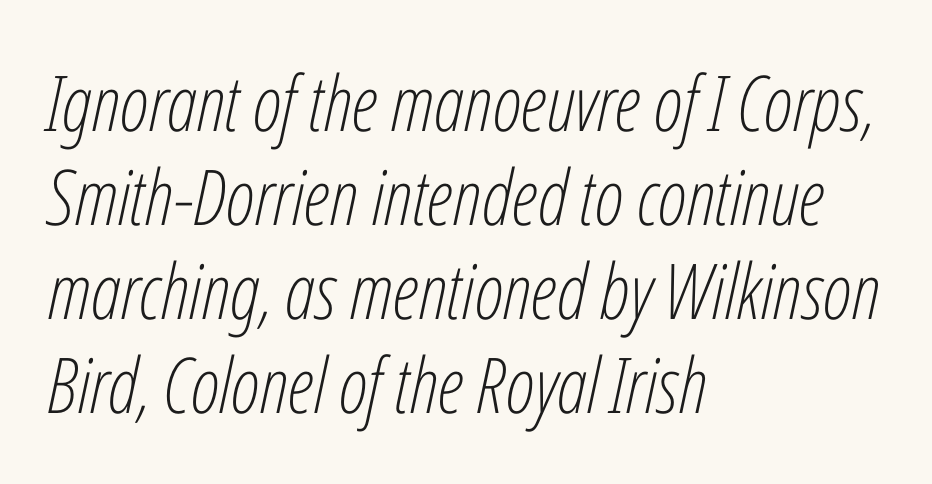
Q: Is the text bold? A: No.
Q: Is the text italic (slanted)? A: Yes, it leans right by about 12 degrees.
Q: Is the text underlined? A: No.
Q: How is the paragraph aligned? A: Left-aligned.
Q: Is the spacing between letters normal or unusually wide? A: Normal.
Q: Width (condensed, normal, or wide)? A: Condensed.
Q: Stroke contrast? A: Low.
Q: x-height? A: Medium.
Q: Monospaced? A: No.
